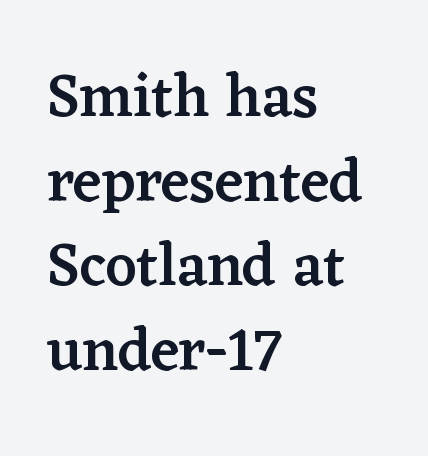
Descender tails drop into unmarked territory. This is the regular roman posture of the typeface. These words are printed semibold, heavier than regular yet not bold. In terms of letterform style, serifs are clearly present.
